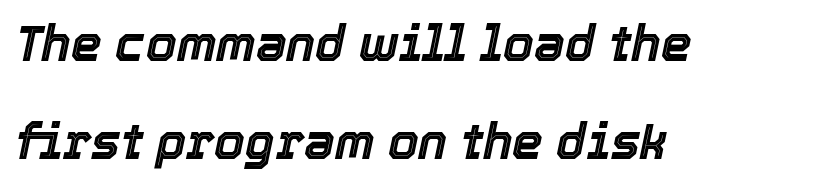
The passage shown leans; its letterforms are oblique. Reading down the column, the eye jumps a long way to each next line. Notice how the passage keeps a crisp vertical edge on the left only. Is this a fixed-width face? No — the glyphs have proportional, varying widths.
